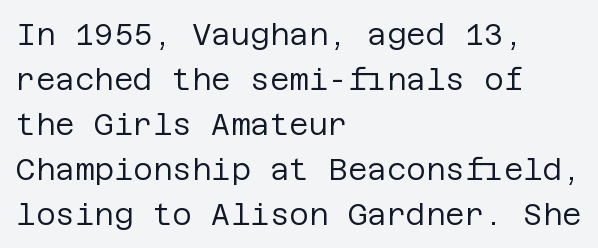
{"serif": "no", "italic": "no", "bold": "no", "weight": "regular", "width": "normal", "stroke_contrast": "low", "x_height": "large", "underline": "no", "align": "left", "line_spacing": "normal", "line_spacing_ratio": 1.5, "letter_spacing": "normal", "letter_spacing_em": 0.0, "glyph_px": 30}
